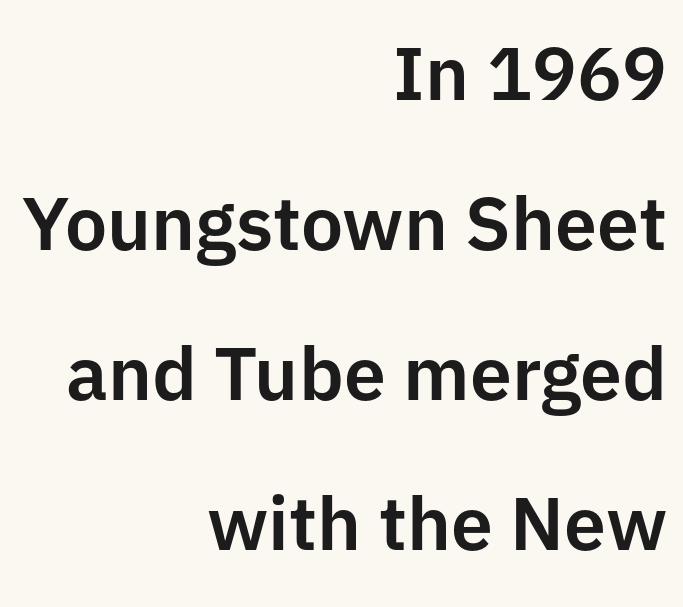
{"serif": "no", "italic": "no", "width": "normal", "stroke_contrast": "low", "x_height": "medium", "monospaced": "no", "underline": "no", "align": "right", "line_spacing": "loose", "line_spacing_ratio": 2.0, "letter_spacing": "normal", "letter_spacing_em": 0.0, "glyph_px": 75}
